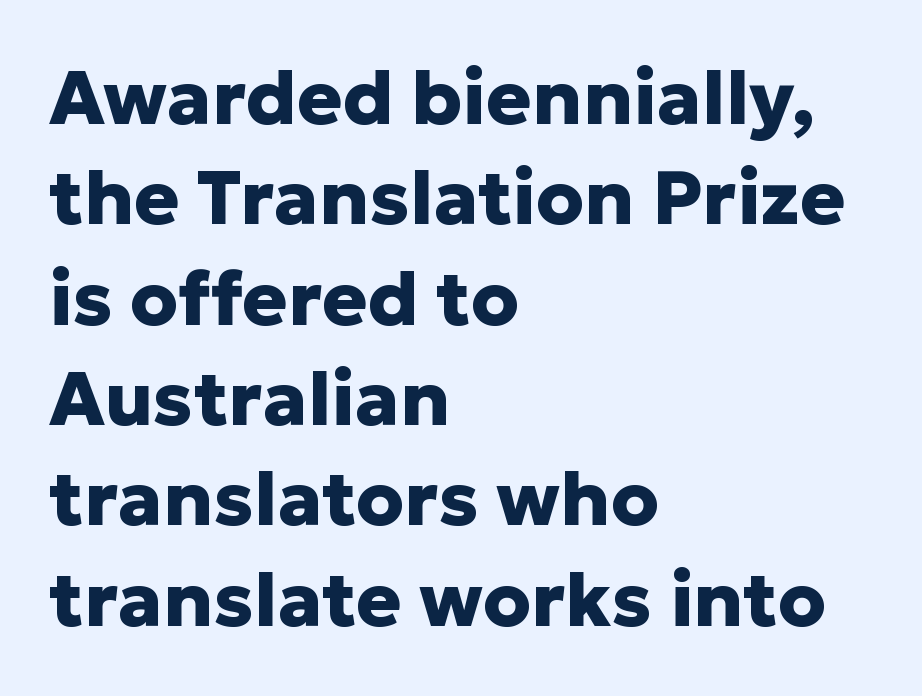
The image shows 76 px heavy sans-serif type, upright; set left-aligned, normal line spacing (1.32x), normal letter spacing, not underlined; low stroke contrast and a medium x-height.
